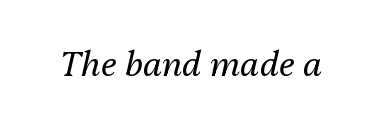
{"italic": "yes", "lean": "right", "slant_degrees": 13, "bold": "no", "weight": "regular", "width": "normal", "stroke_contrast": "medium", "x_height": "medium", "monospaced": "no", "underline": "no", "letter_spacing": "normal", "letter_spacing_em": 0.0, "glyph_px": 34}
